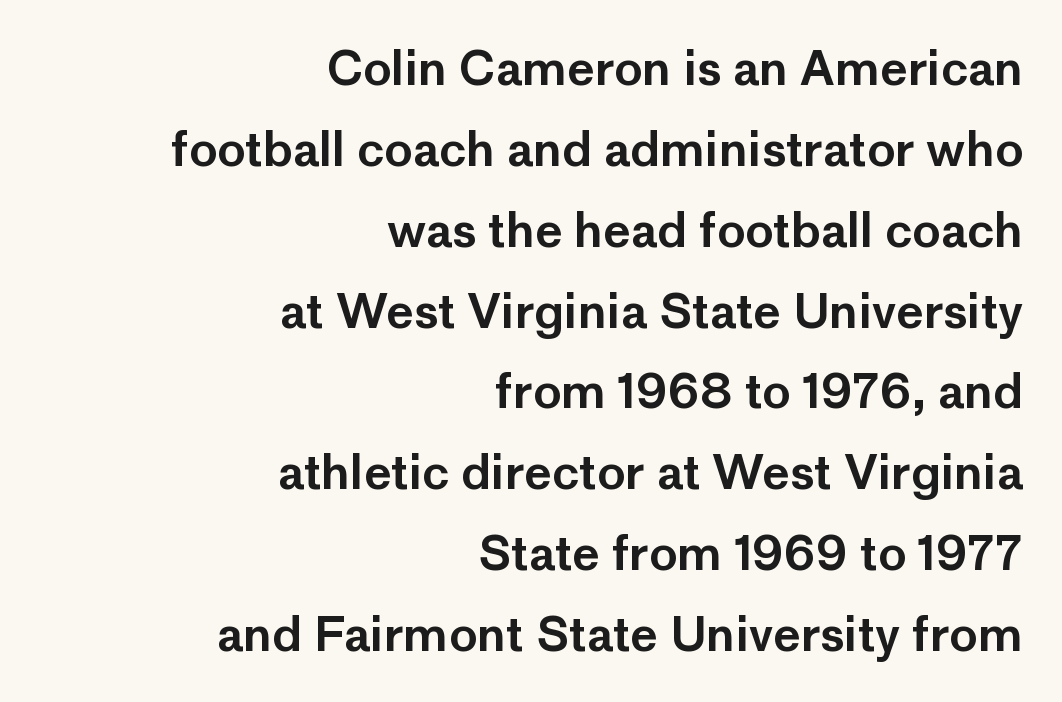
Caption: standard tracking, unaltered. The face used here is proportionally spaced, like ordinary book or web type. The passage shown is not underscored anywhere. The letters carry no serifs — their stems end cleanly without finishing strokes. The specimen reads as upright at a glance. Caption: multi-line text, flush right, ragged left.
